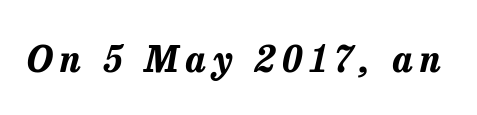
Q: Is the text bold? A: Yes.
Q: Is the text italic (slanted)? A: Yes, it leans right by about 13 degrees.
Q: Is the text underlined? A: No.
Q: Width (condensed, normal, or wide)? A: Normal.
Q: Stroke contrast? A: Low.
Q: x-height? A: Medium.
Q: Monospaced? A: No.
